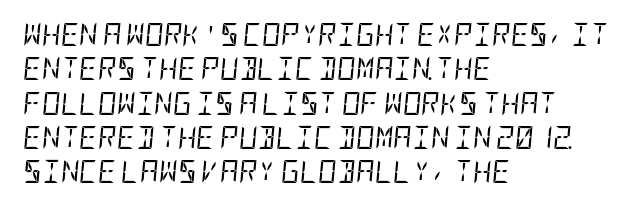
Compared with a typical body face, this is equally light or lighter still. Layout note: lines flush left. Rule under the text: the space is simply empty. The axis of the letterforms is tilted away from vertical. What stands out about the letter spacing? Nothing — it is the standard amount. What's the leading like? Ordinary, nothing unusual.
